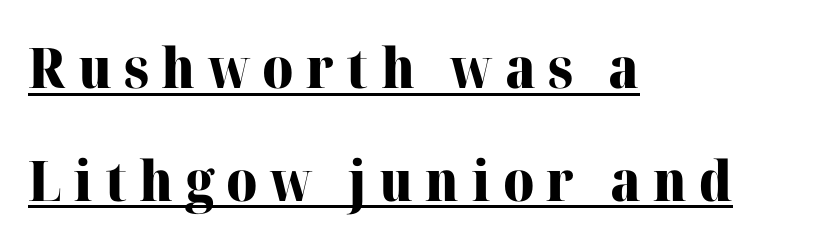
Q: Is the text bold? A: Yes.
Q: Is the text italic (slanted)? A: No, it is upright.
Q: Is the typeface a serif or a sans-serif typeface? A: Serif.
Q: Is the text underlined? A: Yes.
Q: How is the paragraph aligned? A: Left-aligned.
Q: Is the spacing between letters normal or unusually wide? A: Unusually wide.
Q: Is the spacing between lines tight, normal or loose? A: Loose.
Q: Width (condensed, normal, or wide)? A: Normal.
Q: Stroke contrast? A: High.
Q: x-height? A: Medium.
Q: Monospaced? A: No.
